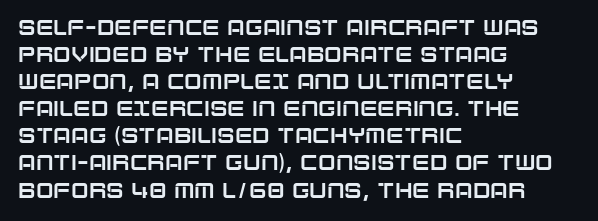
Q: Is the text italic (slanted)? A: No, it is upright.
Q: Is the text underlined? A: No.
Q: How is the paragraph aligned? A: Left-aligned.
Q: Is the spacing between letters normal or unusually wide? A: Normal.
Q: Is the spacing between lines tight, normal or loose? A: Normal.
